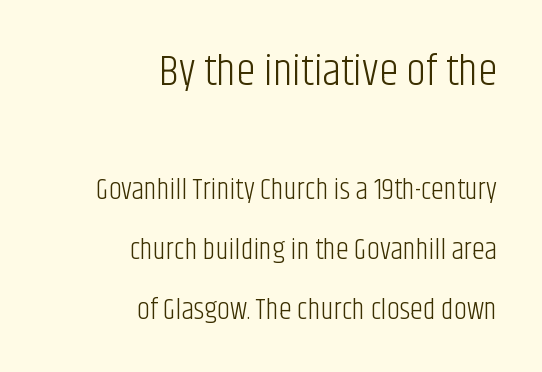
The image shows 44 px light, condensed sans-serif type, upright; set right-aligned, loose line spacing (2.08x), normal letter spacing, not underlined; the first (top) block is 1.52x larger; low stroke contrast and a large x-height.
